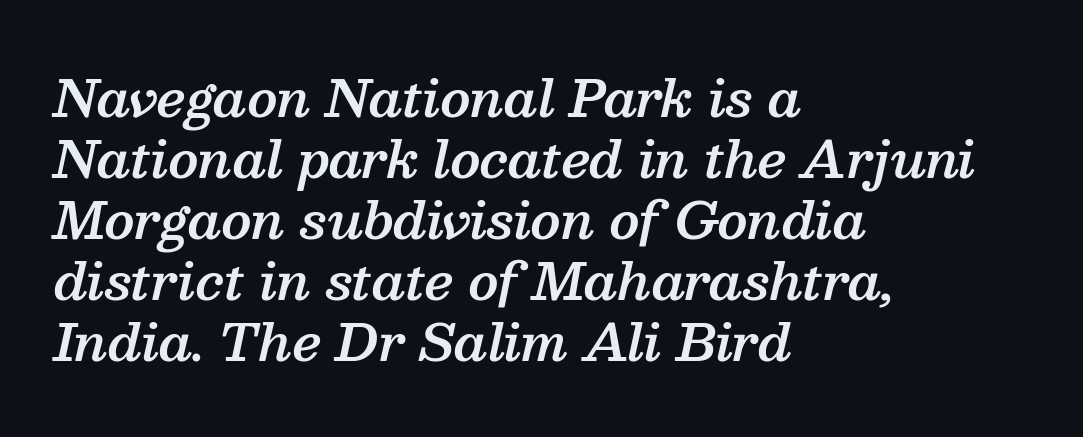
The image shows 50 px semibold serif type, italic (leaning right); set left-aligned, line spacing 1.22x, normal letter spacing, not underlined; medium stroke contrast and a medium x-height.
